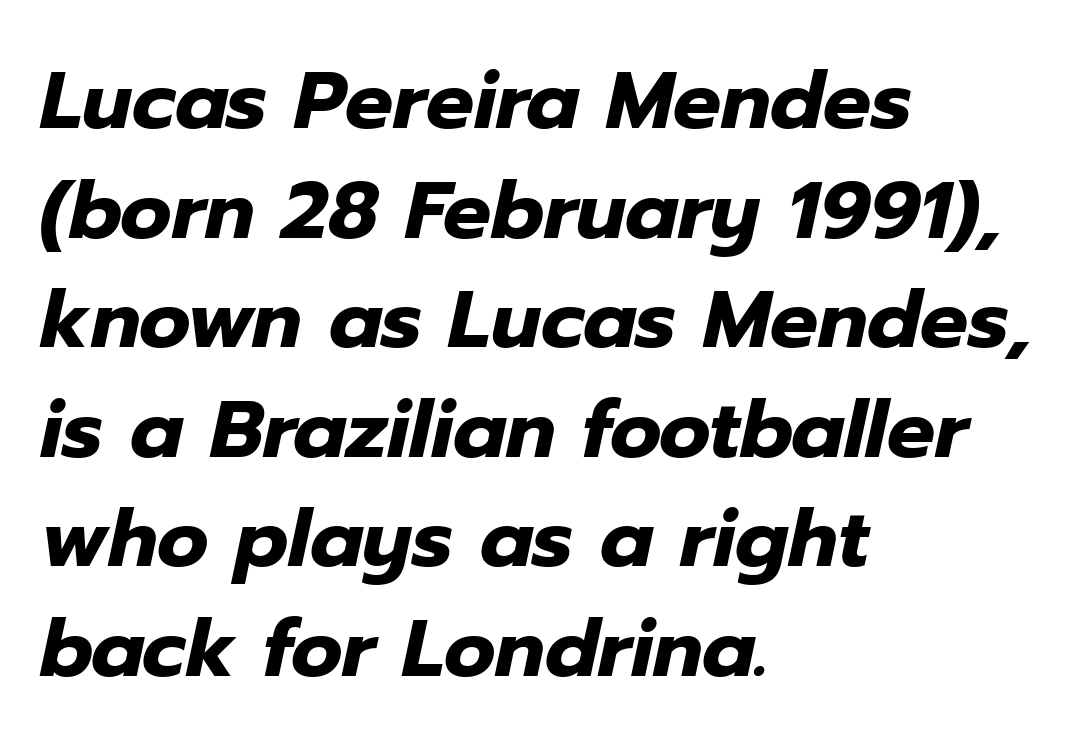
The image shows 80 px heavy type, italic (leaning right); set left-aligned, normal line spacing (1.37x), normal letter spacing, not underlined; low stroke contrast and a medium x-height.
